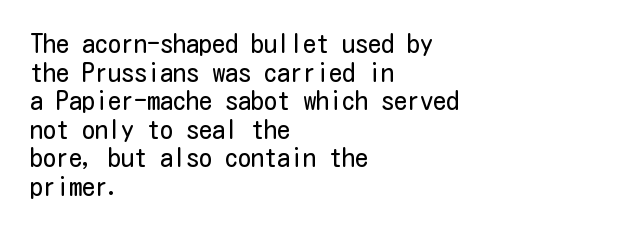
Q: Is the text bold? A: No.
Q: Is the text italic (slanted)? A: No, it is upright.
Q: Is the text underlined? A: No.
Q: How is the paragraph aligned? A: Left-aligned.
Q: Is the spacing between letters normal or unusually wide? A: Normal.
Q: Is the spacing between lines tight, normal or loose? A: Tight.
